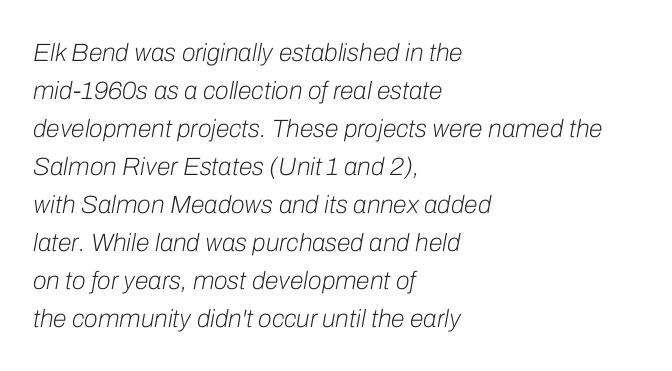
Q: Is the text bold? A: No.
Q: Is the text italic (slanted)? A: Yes, it leans right by about 10 degrees.
Q: Is the text underlined? A: No.
Q: How is the paragraph aligned? A: Left-aligned.
Q: Is the spacing between letters normal or unusually wide? A: Normal.
Q: Is the spacing between lines tight, normal or loose? A: Normal.
